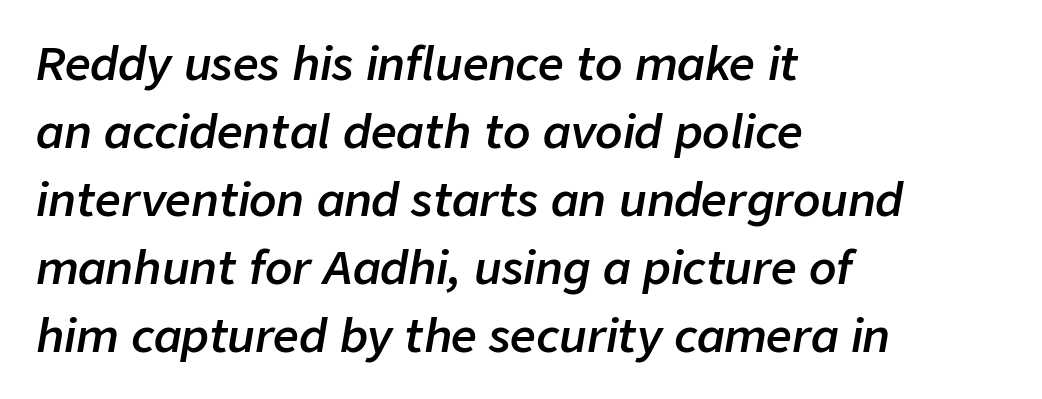
Q: Is the text bold? A: Semi-bold.
Q: Is the text italic (slanted)? A: Yes, it leans right by about 9 degrees.
Q: Is the text underlined? A: No.
Q: How is the paragraph aligned? A: Left-aligned.
Q: Is the spacing between letters normal or unusually wide? A: Normal.
Q: Is the spacing between lines tight, normal or loose? A: Normal.
Q: Width (condensed, normal, or wide)? A: Normal.
Q: Stroke contrast? A: Low.
Q: x-height? A: Medium.
Q: Monospaced? A: No.
